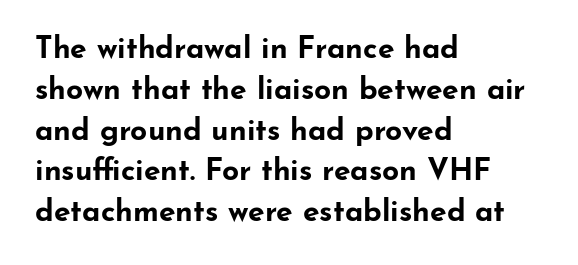
The image shows 30 px bold, wide sans-serif type, upright; set left-aligned, normal line spacing (1.36x), normal letter spacing, not underlined; low stroke contrast and a small x-height.
